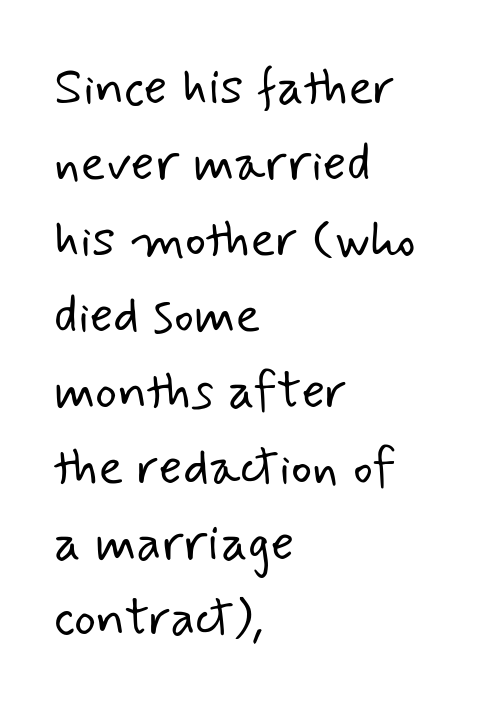
The image shows 52 px light sans-serif type; set left-aligned, normal line spacing (1.46x), normal letter spacing, not underlined; low stroke contrast and a small x-height.
